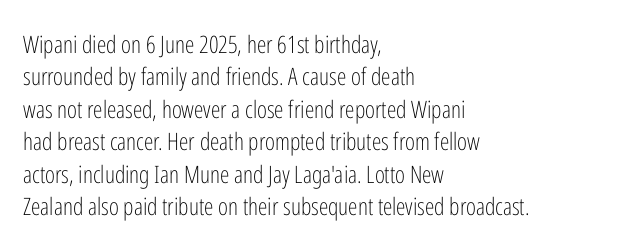
Q: Is the text bold? A: No.
Q: Is the text italic (slanted)? A: No, it is upright.
Q: Is the text underlined? A: No.
Q: How is the paragraph aligned? A: Left-aligned.
Q: Is the spacing between letters normal or unusually wide? A: Normal.
Q: Is the spacing between lines tight, normal or loose? A: Normal.
